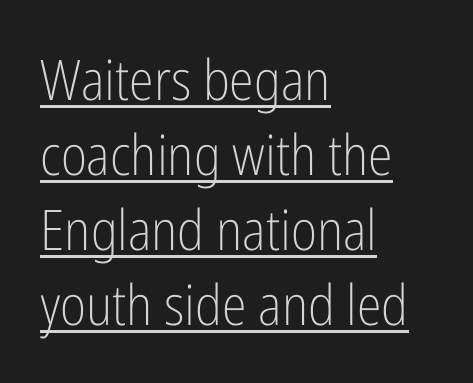
{"serif": "no", "italic": "no", "bold": "no", "weight": "light", "width": "condensed", "stroke_contrast": "low", "x_height": "medium", "monospaced": "no", "underline": "yes", "align": "left", "line_spacing": "normal", "line_spacing_ratio": 1.34, "letter_spacing": "normal", "letter_spacing_em": 0.0, "glyph_px": 56}
